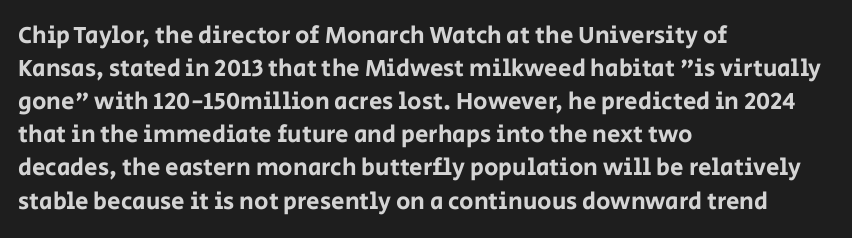
The lines are quadded left. Does extra space separate the letters? No, they use regular spacing. Tall strokes in this sample are plumb rather than angled. Notice how descenders clear the ascenders below comfortably — that's standard leading. This rendering features lettering with no underline.
